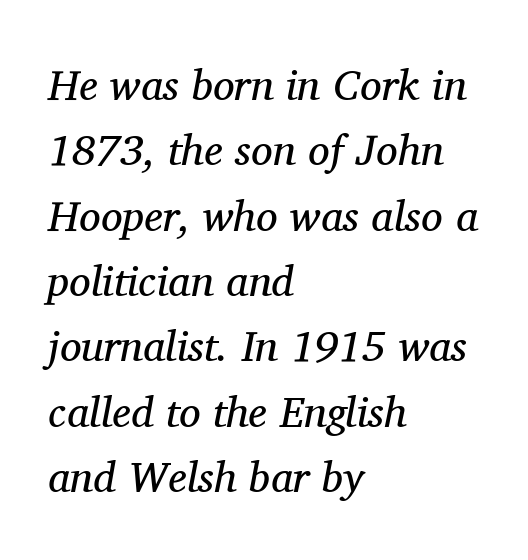
Where is the straight margin? On the left. There is no visible air inserted between adjacent glyphs. Descenders are the only things crossing below the line. Each letter keeps its own natural width here, so spacing adapts to shape. The rendering shows small feet on the letterforms — a serif design. The text carries the slant typical of an italic or oblique font.
